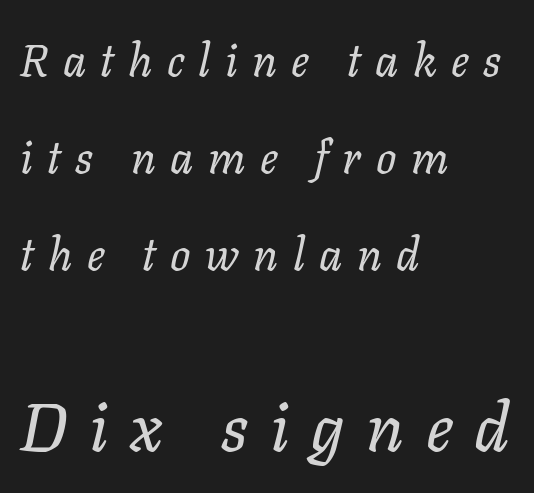
{"italic": "yes", "lean": "right", "slant_degrees": 11, "bold": "no", "weight": "regular", "width": "normal", "stroke_contrast": "low", "x_height": "medium", "monospaced": "no", "underline": "no", "align": "left", "line_spacing": "loose", "line_spacing_ratio": 2.16, "letter_spacing": "wide", "letter_spacing_em": 0.32, "larger_block": "second", "size_ratio": 1.51, "glyph_px": 68}
